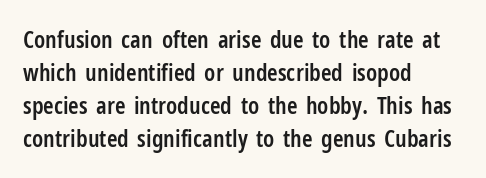
{"italic": "no", "bold": "semi", "underline": "no", "align": "left", "line_spacing": "normal", "line_spacing_ratio": 1.37, "letter_spacing": "normal", "letter_spacing_em": 0.0, "glyph_px": 24}
